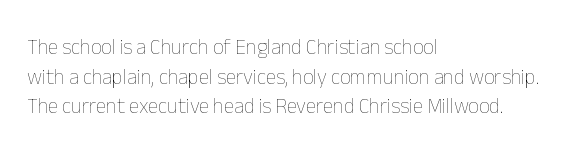
Q: Is the text bold? A: No.
Q: Is the text italic (slanted)? A: No, it is upright.
Q: Is the text underlined? A: No.
Q: How is the paragraph aligned? A: Left-aligned.
Q: Is the spacing between letters normal or unusually wide? A: Normal.
Q: Is the spacing between lines tight, normal or loose? A: Normal.
